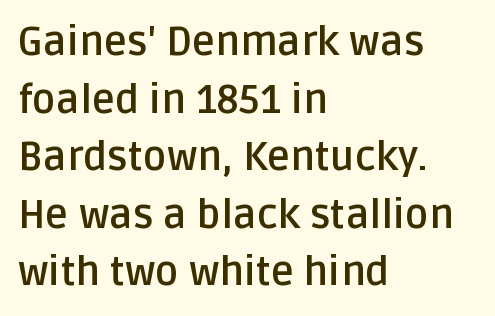
The rendering keeps characters at their native spacing. A sans-serif font was chosen for this passage. The string is rendered with underlining switched off. The lettering holds an erect, upright posture throughout.
